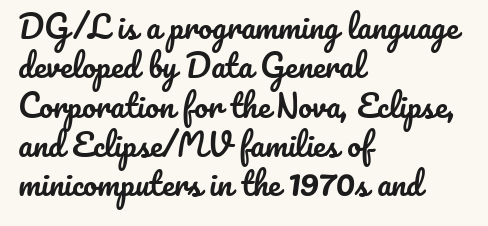
Q: Is the text italic (slanted)? A: Yes.
Q: Is the text underlined? A: No.
Q: How is the paragraph aligned? A: Left-aligned.
Q: Is the spacing between letters normal or unusually wide? A: Normal.
Q: Is the spacing between lines tight, normal or loose? A: Normal.
Q: Width (condensed, normal, or wide)? A: Normal.
Q: Stroke contrast? A: Low.
Q: x-height? A: Small.
Q: Monospaced? A: No.
